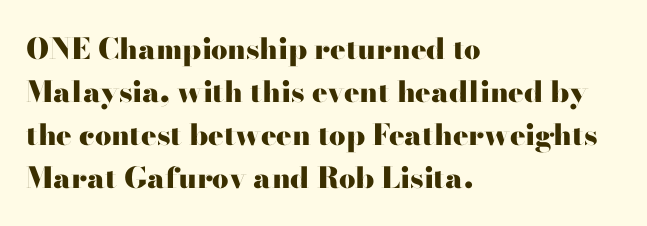
Q: Is the text bold? A: Yes.
Q: Is the text italic (slanted)? A: No, it is upright.
Q: Is the typeface a serif or a sans-serif typeface? A: Serif.
Q: Is the text underlined? A: No.
Q: How is the paragraph aligned? A: Left-aligned.
Q: Is the spacing between letters normal or unusually wide? A: Normal.
Q: Is the spacing between lines tight, normal or loose? A: Normal.
Q: Width (condensed, normal, or wide)? A: Wide.
Q: Stroke contrast? A: High.
Q: x-height? A: Small.
Q: Monospaced? A: No.
